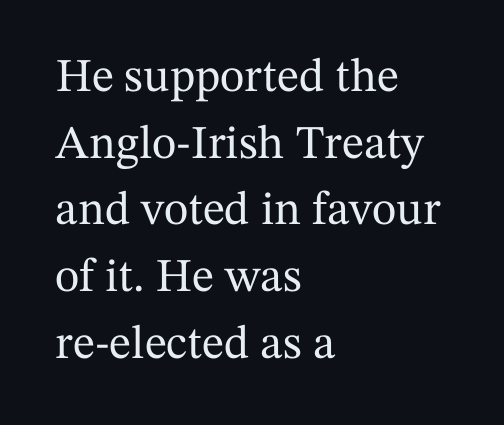
Line spacing here is normal. This is roman type, the default non-slanted kind. Only glyphs here, with clear space below each row. Each line starts at the same left margin while the right side varies. Honestly, the letter spacing is just normal — you wouldn't notice it.
